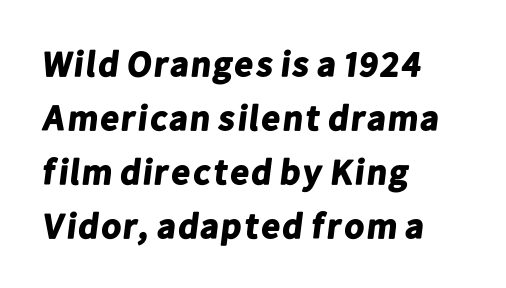
The image shows 36 px bold sans-serif type; set left-aligned, normal line spacing (1.5x), normal letter spacing, not underlined; low stroke contrast and a medium x-height.
